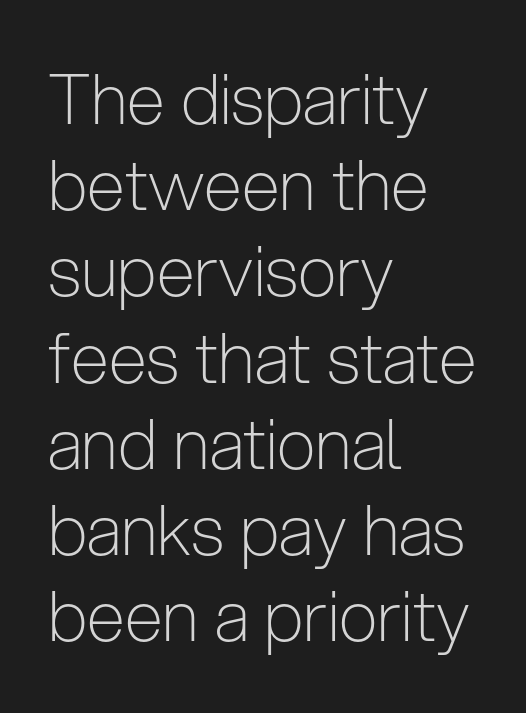
Think of a printed novel: that variable character pitch is what you see here. Only glyphs here, with clear space below each row. This rendering uses left alignment, leaving the right contour irregular. Ascenders rise straight up at ninety degrees. Vertically, the passage feels balanced, rows spaced as you'd expect. Heaviness? Minimal to ordinary, like unemphasized prose.
